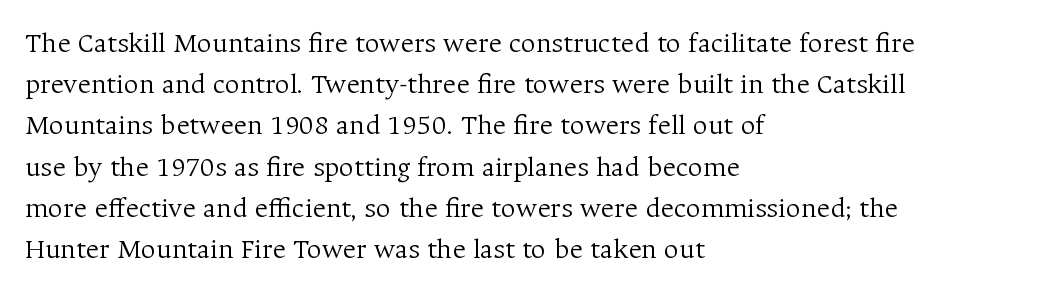
{"serif": "yes", "italic": "no", "bold": "no", "weight": "light", "width": "normal", "stroke_contrast": "medium", "x_height": "medium", "monospaced": "no", "underline": "no", "align": "left", "line_spacing": "normal", "line_spacing_ratio": 1.42, "letter_spacing": "normal", "letter_spacing_em": 0.0, "glyph_px": 29}
